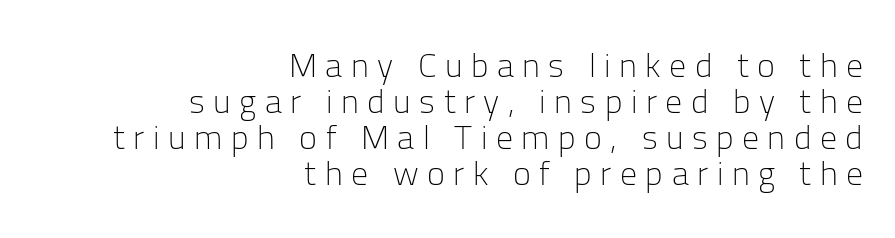
{"serif": "no", "italic": "no", "bold": "no", "weight": "light", "width": "normal", "stroke_contrast": "low", "x_height": "medium", "monospaced": "no", "underline": "no", "align": "right", "line_spacing": "tight", "line_spacing_ratio": 1.06, "letter_spacing": "wide", "letter_spacing_em": 0.25, "glyph_px": 34}
